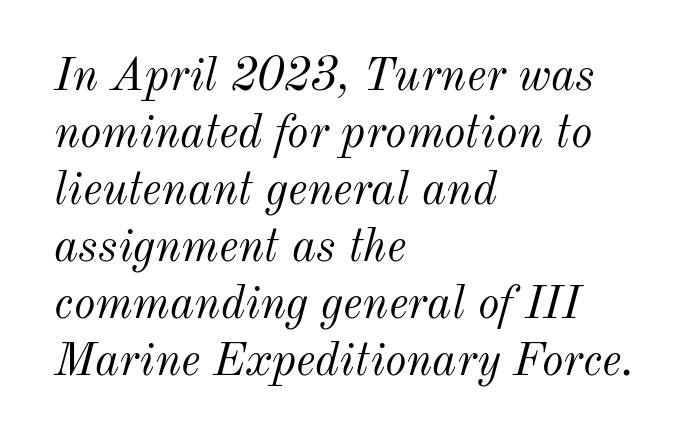
Q: Is the text bold? A: No.
Q: Is the text italic (slanted)? A: Yes, it leans right by about 12 degrees.
Q: Is the text underlined? A: No.
Q: How is the paragraph aligned? A: Left-aligned.
Q: Is the spacing between letters normal or unusually wide? A: Normal.
Q: Width (condensed, normal, or wide)? A: Normal.
Q: Stroke contrast? A: Medium.
Q: x-height? A: Small.
Q: Monospaced? A: No.
